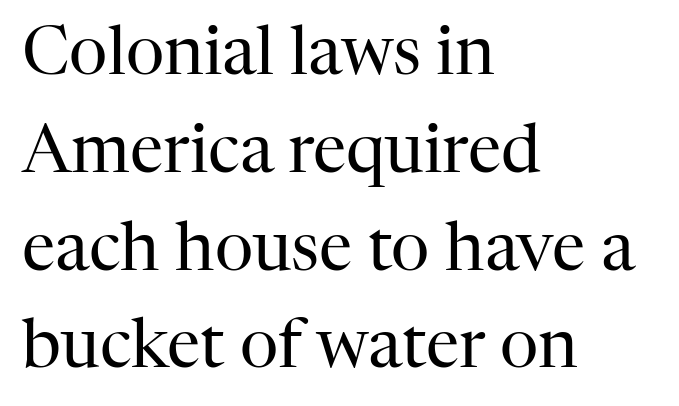
The image shows 67 px regular-weight serif type, upright; set left-aligned, normal line spacing (1.46x), normal letter spacing, not underlined; high stroke contrast and a medium x-height.
